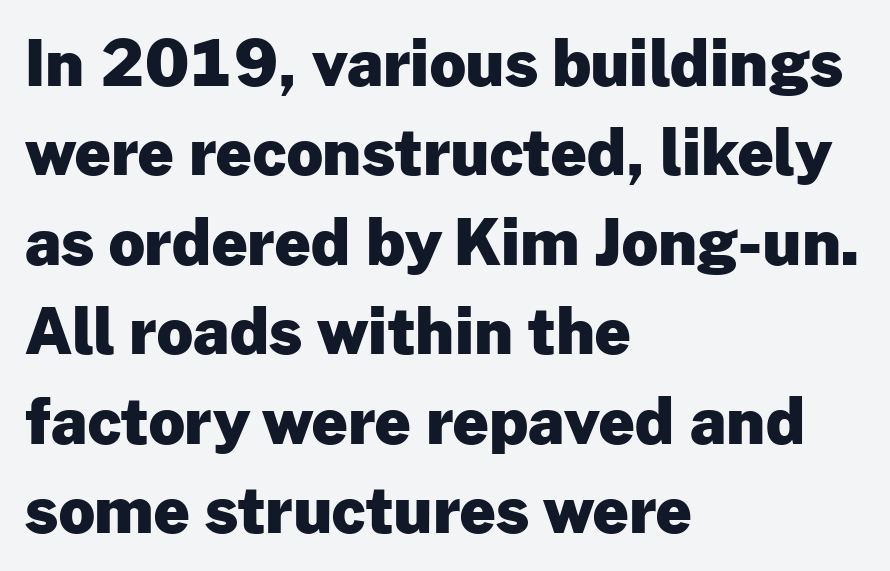
Q: Is the text bold? A: Yes.
Q: Is the text italic (slanted)? A: No, it is upright.
Q: Is the typeface a serif or a sans-serif typeface? A: Sans-serif.
Q: Is the text underlined? A: No.
Q: How is the paragraph aligned? A: Left-aligned.
Q: Is the spacing between letters normal or unusually wide? A: Normal.
Q: Is the spacing between lines tight, normal or loose? A: Normal.
Q: Width (condensed, normal, or wide)? A: Normal.
Q: Stroke contrast? A: Low.
Q: x-height? A: Medium.
Q: Monospaced? A: No.
